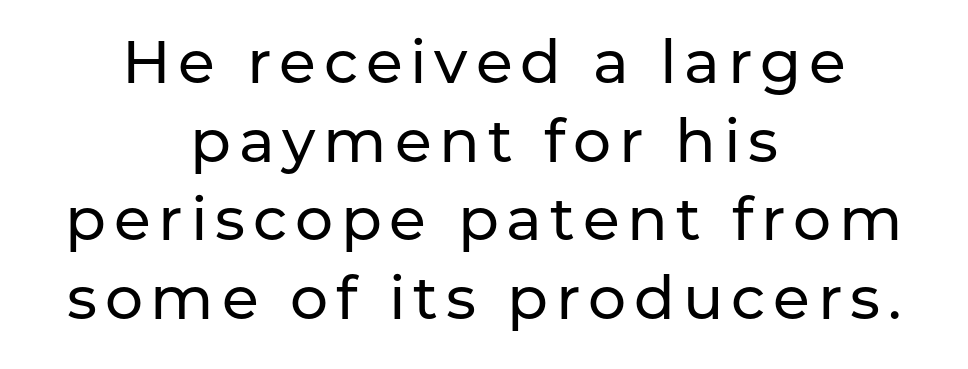
{"serif": "no", "italic": "no", "width": "normal", "stroke_contrast": "low", "x_height": "medium", "monospaced": "no", "underline": "no", "align": "center", "line_spacing": "normal", "line_spacing_ratio": 1.31, "glyph_px": 60}
